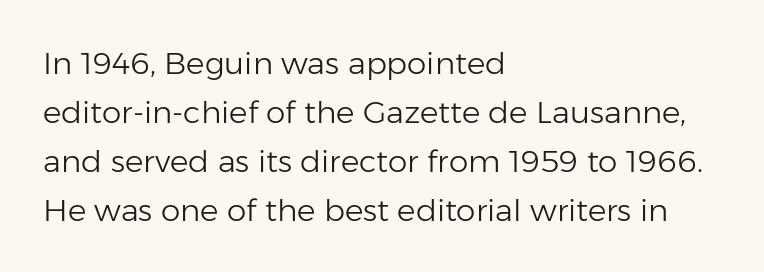
Q: Is the text bold? A: No.
Q: Is the text italic (slanted)? A: No, it is upright.
Q: Is the typeface a serif or a sans-serif typeface? A: Sans-serif.
Q: Is the text underlined? A: No.
Q: How is the paragraph aligned? A: Left-aligned.
Q: Is the spacing between letters normal or unusually wide? A: Normal.
Q: Is the spacing between lines tight, normal or loose? A: Normal.
Q: Width (condensed, normal, or wide)? A: Normal.
Q: Stroke contrast? A: Low.
Q: x-height? A: Medium.
Q: Monospaced? A: No.
